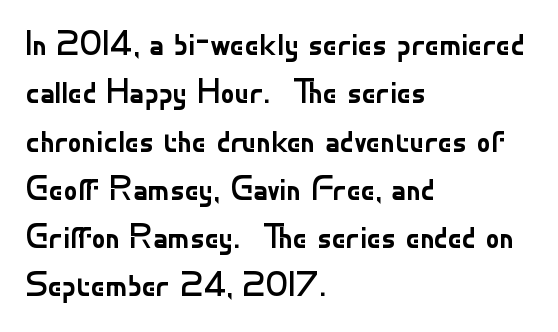
The image shows 35 px regular-weight sans-serif type, upright; set left-aligned, normal line spacing (1.38x), normal letter spacing, not underlined; low stroke contrast and a small x-height.
